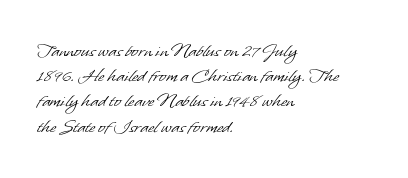
Short and long lines alike share a common starting point at left. Ink coverage per letter is moderate at most. Here the glyphs are tracked normally, forming tight word shapes. A bare baseline throughout the passage.
